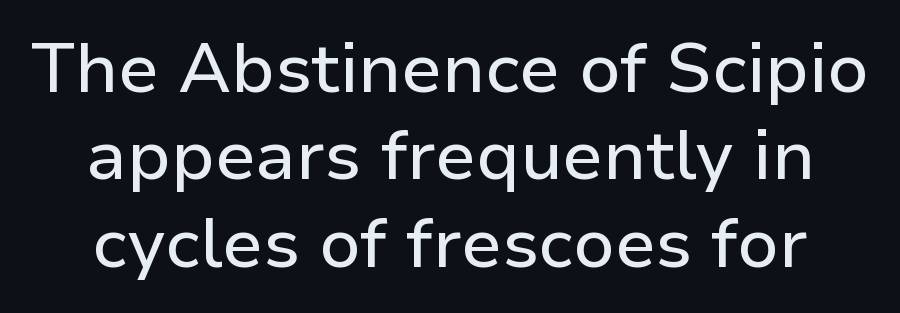
A normal amount of white space separates one row of letters from the next. Characters remain perfectly vertical along every line. The letters advance in unequal steps, a hallmark of proportional type. The typeface chosen for these lines omits serifs. The passage shown is not underscored anywhere. The rendering keeps characters at their native spacing.
